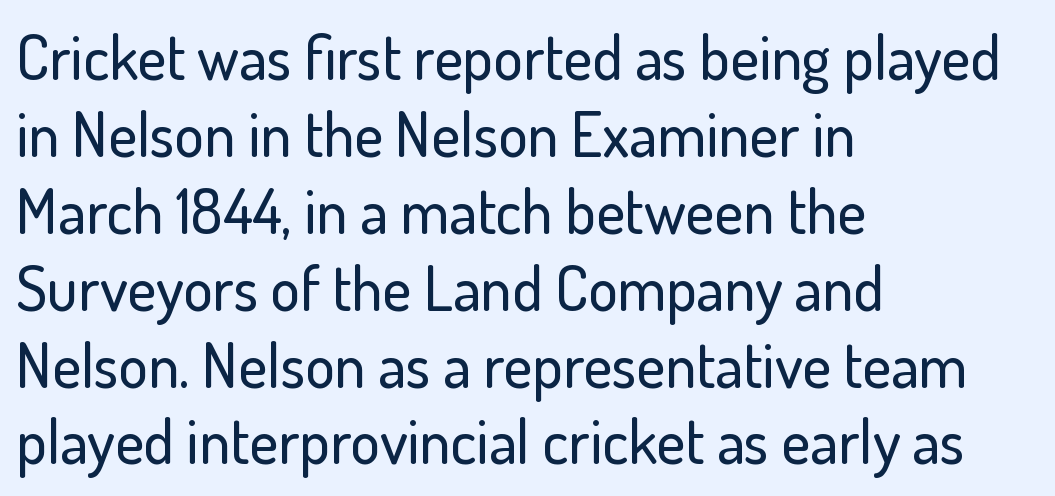
The image shows 62 px sans-serif type, upright; set left-aligned, line spacing 1.24x, normal letter spacing, not underlined; low stroke contrast and a small x-height.
